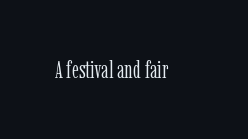
Only glyphs here, with clear space below each row. Notice how the stems are strictly vertical — no italics here. Between one letter and the next there's only the usual sliver of space. Is this a heavy cut? Hardly; it is regular or lighter.
